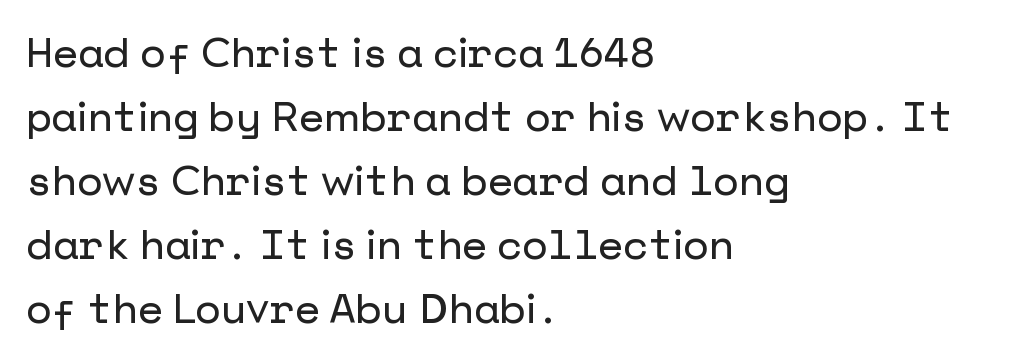
The passage shown is not underscored anywhere. Honestly, the row spacing looks completely unremarkable. Designer's note — italics off, roman on. The horizontal fit of the characters is conventional and even. Notice how the passage keeps a crisp vertical edge on the left only. Type style note: lacks serifs.
